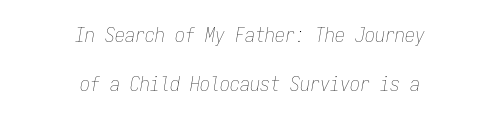
Q: Is the text bold? A: No.
Q: Is the text italic (slanted)? A: Yes, it leans right by about 9 degrees.
Q: Is the text underlined? A: No.
Q: How is the paragraph aligned? A: Centered.
Q: Is the spacing between letters normal or unusually wide? A: Normal.
Q: Is the spacing between lines tight, normal or loose? A: Loose.
